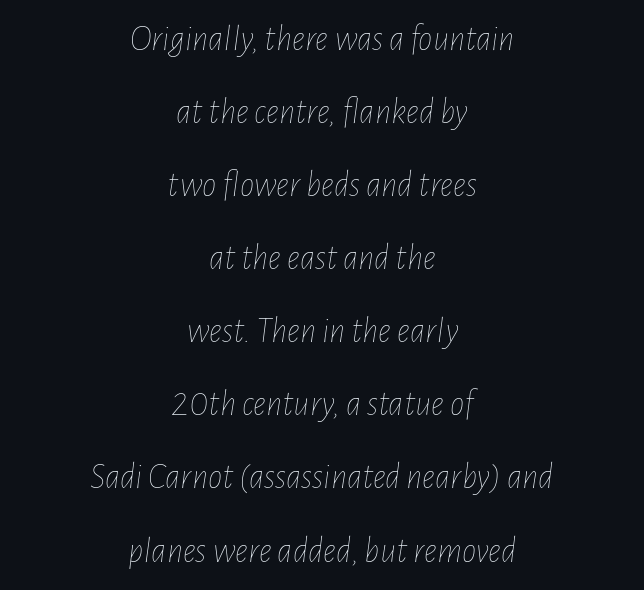
The image shows 36 px thin, condensed type, italic (leaning right); set centered, loose line spacing (2.03x), normal letter spacing, not underlined; low stroke contrast and a medium x-height.
